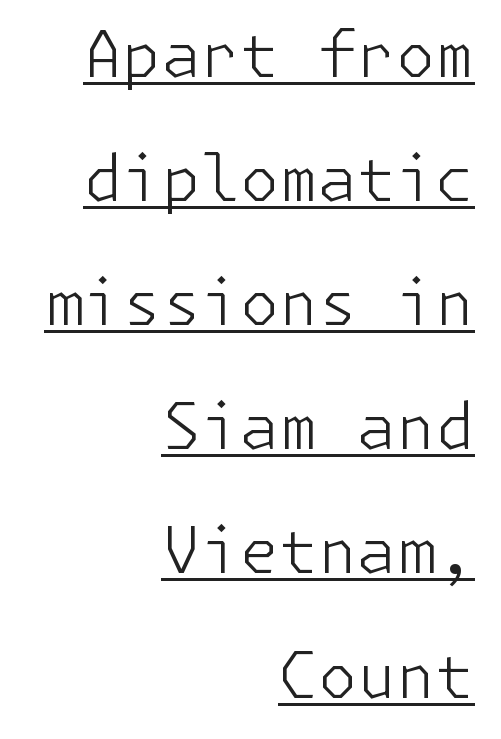
The image shows 63 px light sans-serif type, upright; set right-aligned, loose line spacing (1.97x), normal letter spacing, underlined; low stroke contrast and a medium x-height.
